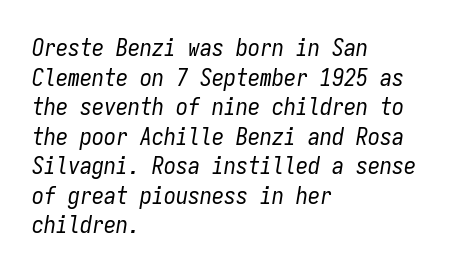
{"italic": "yes", "lean": "right", "slant_degrees": 9, "bold": "no", "underline": "no", "align": "left", "line_spacing_ratio": 1.23, "letter_spacing": "normal", "letter_spacing_em": 0.0, "glyph_px": 24}
